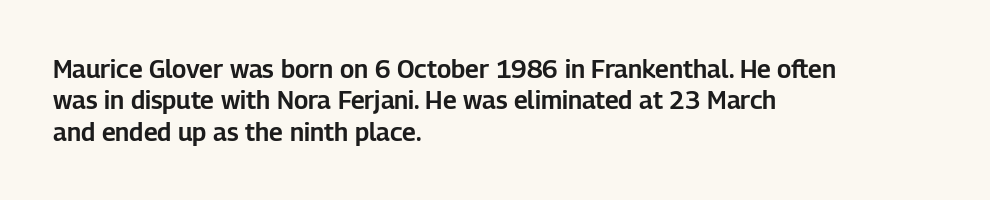
The space directly below the letters is spotless. Whoever set this chose a conventional vertical rhythm. The typesetter chose a ragged-right arrangement here. Posture: straight, roman, zero tilt. Standard letterfit; no display-style spreading of the glyphs.
